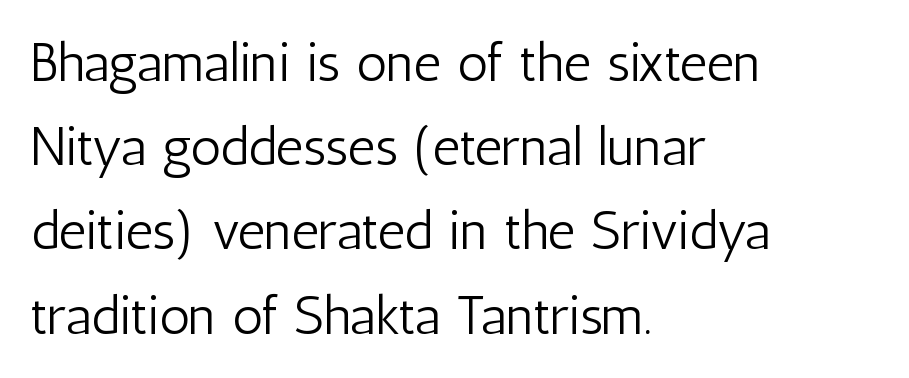
Q: Is the text bold? A: No.
Q: Is the text italic (slanted)? A: No, it is upright.
Q: Is the typeface a serif or a sans-serif typeface? A: Sans-serif.
Q: Is the text underlined? A: No.
Q: How is the paragraph aligned? A: Left-aligned.
Q: Is the spacing between letters normal or unusually wide? A: Normal.
Q: Is the spacing between lines tight, normal or loose? A: Normal.
Q: Width (condensed, normal, or wide)? A: Condensed.
Q: Stroke contrast? A: Low.
Q: x-height? A: Medium.
Q: Monospaced? A: No.
